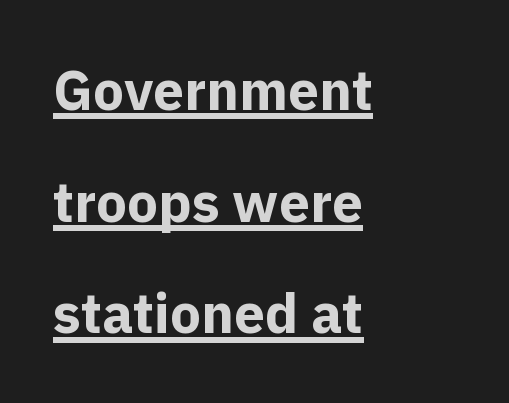
The image shows 55 px bold sans-serif type, upright; set left-aligned, loose line spacing (2.03x), normal letter spacing, underlined; a medium x-height.
